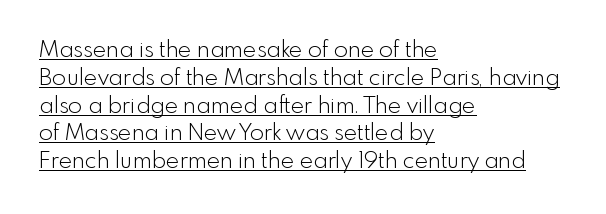
The image shows 23 px text type, upright; set left-aligned, line spacing 1.21x, normal letter spacing, underlined.
